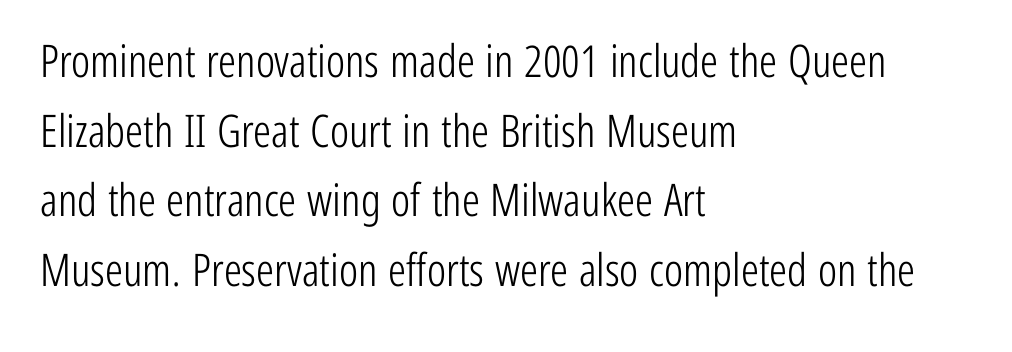
The image shows 45 px light, condensed sans-serif type, upright; set left-aligned, normal line spacing (1.55x), normal letter spacing, not underlined; low stroke contrast and a medium x-height.
